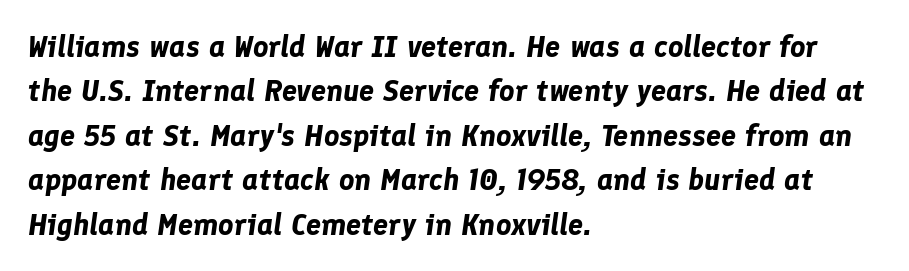
The image shows 30 px bold type, italic (leaning right); set left-aligned, normal line spacing (1.48x), normal letter spacing, not underlined; low stroke contrast and a medium x-height.
